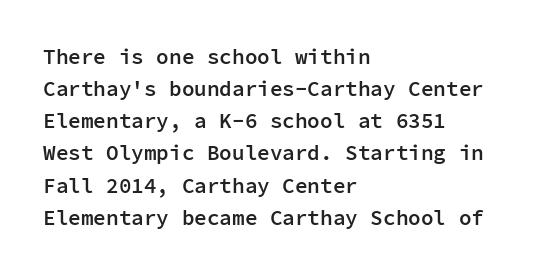
Regular leading. This sample is left-justified, so line endings fall wherever the words run out. Honestly, the letter spacing is just normal — you wouldn't notice it. The glyphs are unaccompanied by any horizontal stroke below them. Every letter is mildly thick-stroked: semibold rather than bold.
